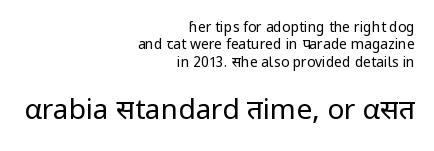
Q: Is the text bold? A: No.
Q: Is the text italic (slanted)? A: No, it is upright.
Q: Is the typeface a serif or a sans-serif typeface? A: Sans-serif.
Q: Is the text underlined? A: No.
Q: How is the paragraph aligned? A: Right-aligned.
Q: Is the spacing between letters normal or unusually wide? A: Normal.
Q: Which block of text is set in a larger size, the first (top) or the second (bottom)? A: The second (bottom) one.
Q: Width (condensed, normal, or wide)? A: Normal.
Q: Stroke contrast? A: Low.
Q: x-height? A: Medium.
Q: Monospaced? A: No.
